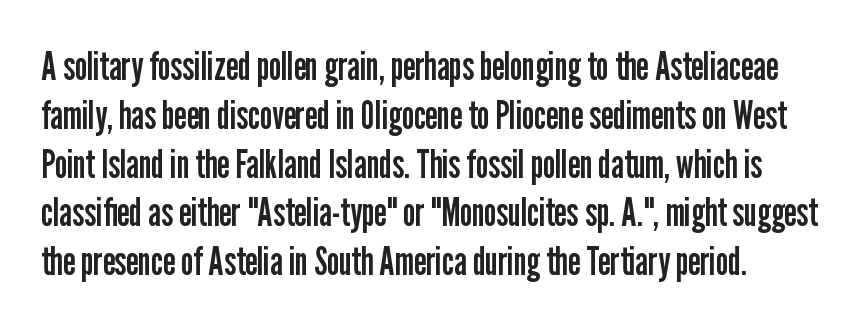
Q: Is the text bold? A: No.
Q: Is the text italic (slanted)? A: No, it is upright.
Q: Is the typeface a serif or a sans-serif typeface? A: Sans-serif.
Q: Is the text underlined? A: No.
Q: Is the spacing between letters normal or unusually wide? A: Normal.
Q: Width (condensed, normal, or wide)? A: Condensed.
Q: Stroke contrast? A: Low.
Q: x-height? A: Medium.
Q: Monospaced? A: No.
